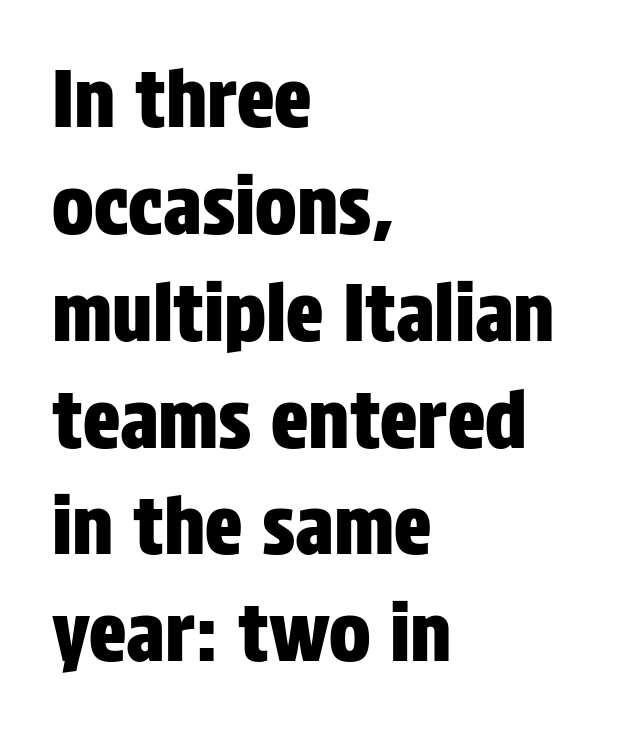
{"serif": "no", "italic": "no", "width": "condensed", "stroke_contrast": "low", "x_height": "large", "monospaced": "no", "underline": "no", "align": "left", "line_spacing": "normal", "line_spacing_ratio": 1.37, "letter_spacing": "normal", "letter_spacing_em": 0.0, "glyph_px": 78}
